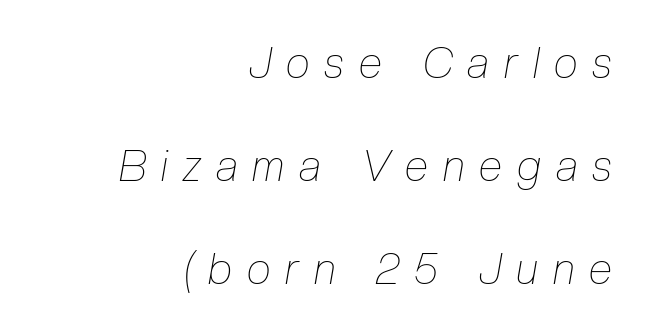
{"italic": "yes", "lean": "right", "slant_degrees": 10, "bold": "no", "weight": "thin", "width": "condensed", "stroke_contrast": "low", "x_height": "medium", "monospaced": "no", "underline": "no", "align": "right", "line_spacing": "loose", "line_spacing_ratio": 2.39, "letter_spacing": "wide", "letter_spacing_em": 0.35, "glyph_px": 43}
